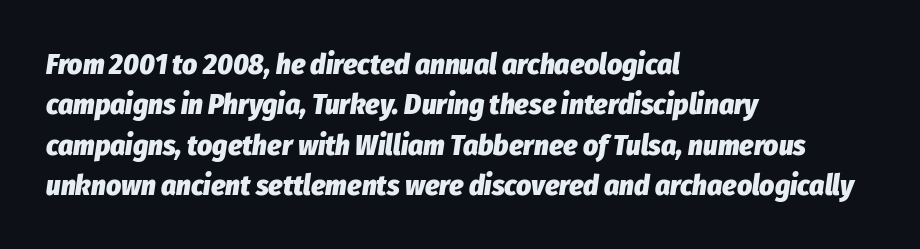
Q: Is the text bold? A: Yes.
Q: Is the text italic (slanted)? A: Yes, it leans right by about 8 degrees.
Q: Is the text underlined? A: No.
Q: How is the paragraph aligned? A: Left-aligned.
Q: Is the spacing between letters normal or unusually wide? A: Normal.
Q: Is the spacing between lines tight, normal or loose? A: Normal.
Q: Width (condensed, normal, or wide)? A: Condensed.
Q: Stroke contrast? A: Low.
Q: x-height? A: Medium.
Q: Monospaced? A: No.
